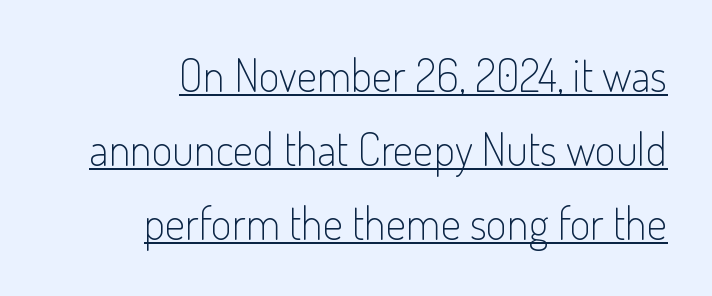
The image shows 45 px light, condensed sans-serif type, upright; set right-aligned, normal line spacing (1.64x), normal letter spacing, underlined; low stroke contrast and a small x-height.
